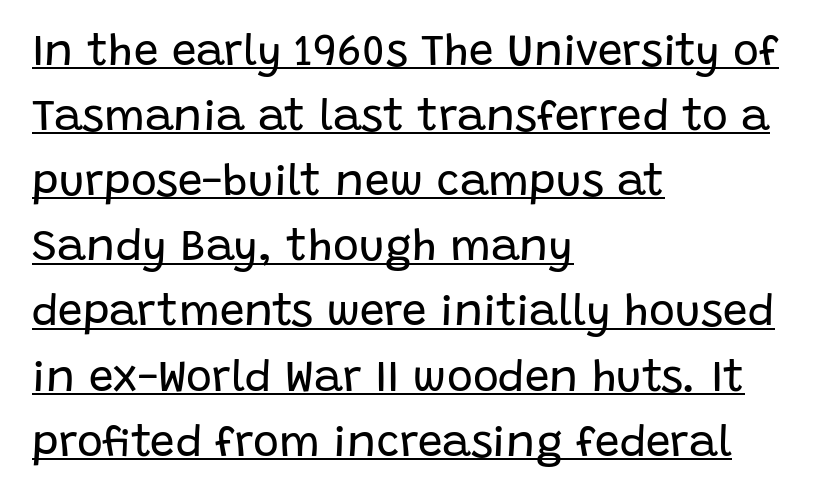
{"serif": "no", "italic": "no", "bold": "no", "weight": "regular", "width": "normal", "stroke_contrast": "low", "x_height": "large", "monospaced": "no", "underline": "yes", "align": "left", "line_spacing": "normal", "line_spacing_ratio": 1.48, "letter_spacing": "normal", "letter_spacing_em": 0.0, "glyph_px": 44}
